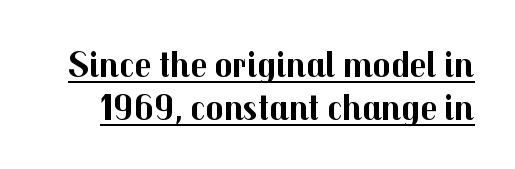
{"serif": "no", "italic": "no", "bold": "yes", "weight": "bold", "width": "normal", "stroke_contrast": "medium", "x_height": "medium", "monospaced": "no", "underline": "yes", "line_spacing_ratio": 1.16, "letter_spacing": "normal", "letter_spacing_em": 0.0, "glyph_px": 37}
